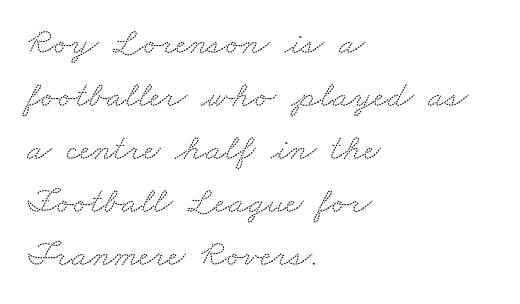
The image shows 37 px wide serif type; set left-aligned, normal line spacing (1.43x), normal letter spacing, not underlined; medium stroke contrast and a small x-height.
